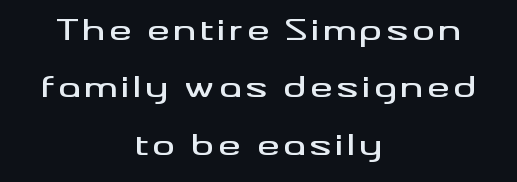
{"serif": "no", "italic": "no", "width": "wide", "stroke_contrast": "medium", "x_height": "small", "monospaced": "no", "underline": "no", "align": "center", "line_spacing": "loose", "line_spacing_ratio": 2.05, "glyph_px": 28}
